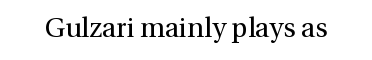
{"italic": "no", "bold": "no", "underline": "no", "letter_spacing": "normal", "letter_spacing_em": 0.0, "glyph_px": 27}
